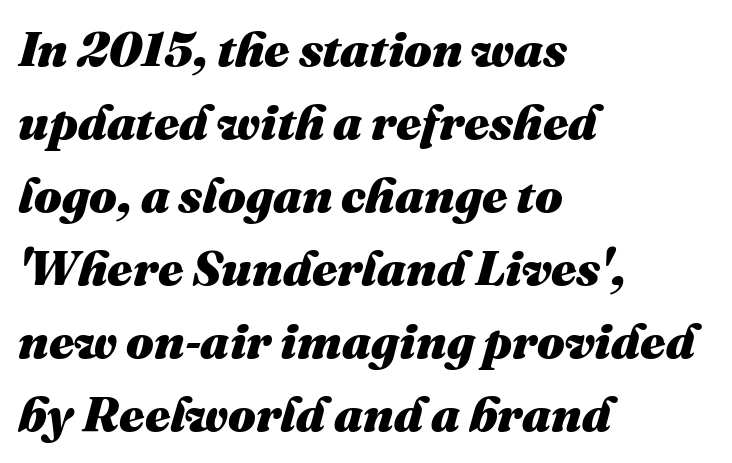
Horizontal bands of white between lines are of average thickness. The compositor pushed each line to the left boundary. Compared with typical body copy, the letter spacing here is the same. Typesetter's note: full bold, strokes at maximum text heaviness.
